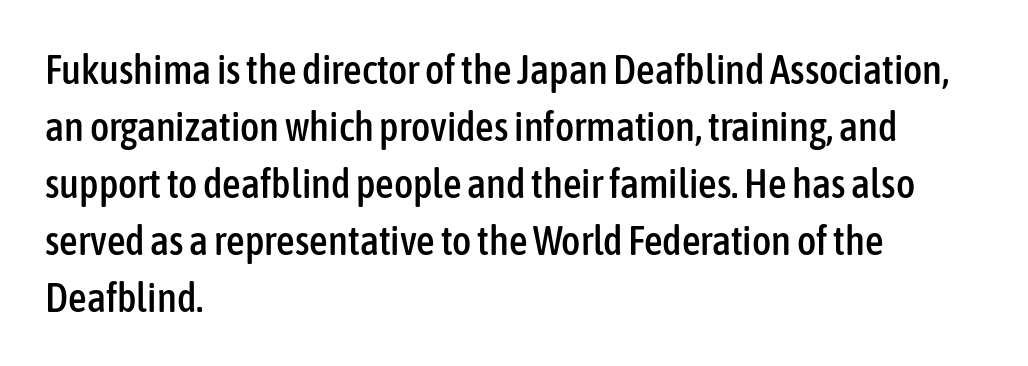
Q: Is the text italic (slanted)? A: No, it is upright.
Q: Is the typeface a serif or a sans-serif typeface? A: Sans-serif.
Q: Is the text underlined? A: No.
Q: How is the paragraph aligned? A: Left-aligned.
Q: Is the spacing between letters normal or unusually wide? A: Normal.
Q: Is the spacing between lines tight, normal or loose? A: Normal.
Q: Width (condensed, normal, or wide)? A: Condensed.
Q: Stroke contrast? A: Low.
Q: x-height? A: Medium.
Q: Monospaced? A: No.
